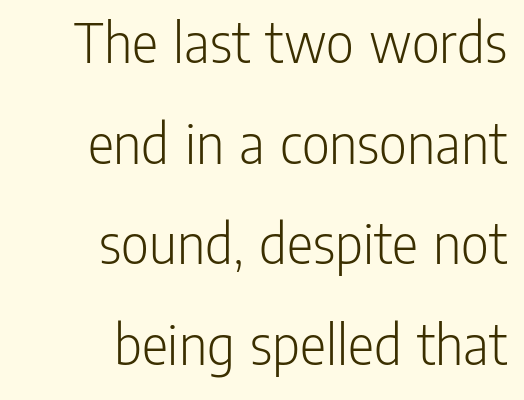
The image shows 61 px light, condensed sans-serif type, upright; set right-aligned, normal line spacing (1.65x), normal letter spacing, not underlined; low stroke contrast and a medium x-height.
